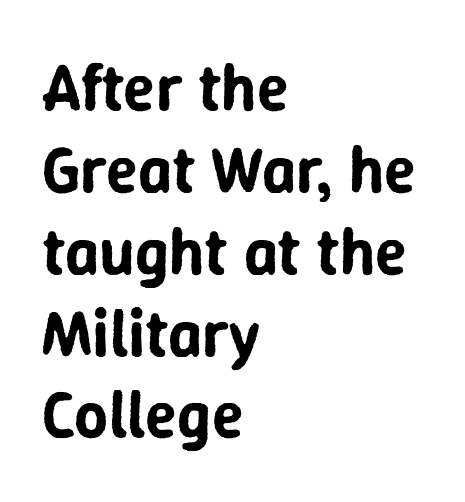
The image shows 66 px sans-serif type, upright; set left-aligned, line spacing 1.24x, normal letter spacing, not underlined; low stroke contrast and a medium x-height.
